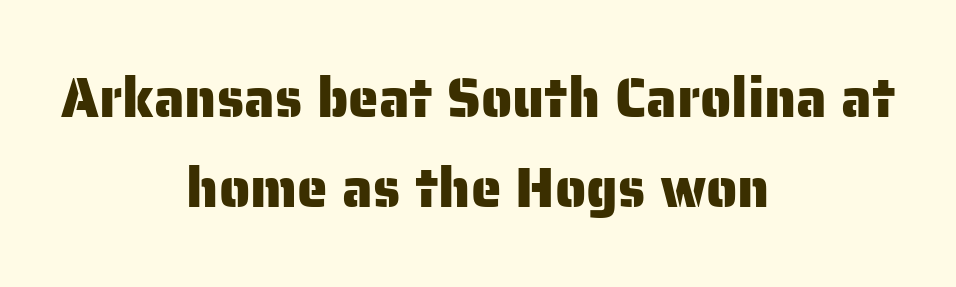
{"serif": "no", "italic": "no", "width": "normal", "stroke_contrast": "low", "x_height": "medium", "monospaced": "no", "underline": "no", "align": "center", "line_spacing": "normal", "line_spacing_ratio": 1.64, "letter_spacing": "normal", "letter_spacing_em": 0.0, "glyph_px": 55}
